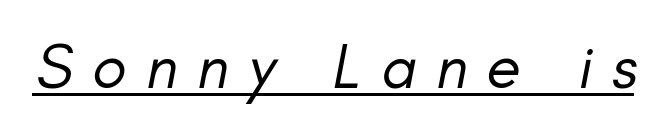
{"italic": "yes", "lean": "right", "slant_degrees": 11, "bold": "no", "weight": "regular", "width": "normal", "stroke_contrast": "low", "x_height": "small", "monospaced": "no", "underline": "yes", "letter_spacing": "wide", "letter_spacing_em": 0.31, "glyph_px": 63}
